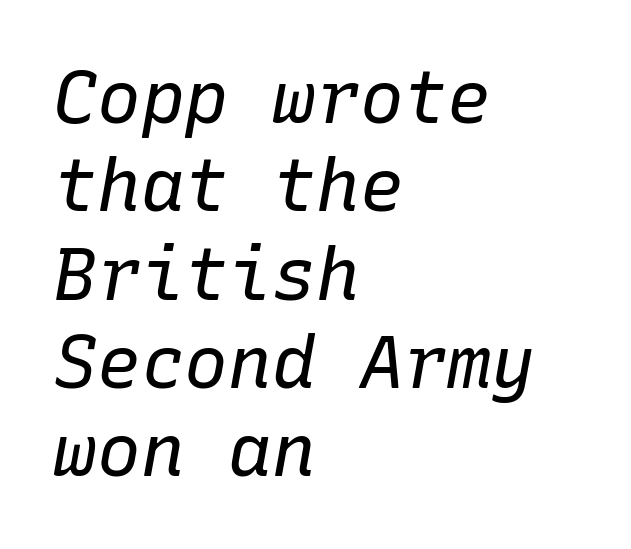
Q: Is the text bold? A: No.
Q: Is the text italic (slanted)? A: Yes, it leans right by about 10 degrees.
Q: Is the text underlined? A: No.
Q: How is the paragraph aligned? A: Left-aligned.
Q: Is the spacing between letters normal or unusually wide? A: Normal.
Q: Width (condensed, normal, or wide)? A: Normal.
Q: Stroke contrast? A: Low.
Q: x-height? A: Medium.
Q: Monospaced? A: Yes.
